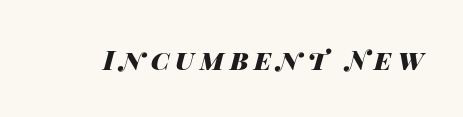
{"italic": "yes", "lean": "right", "slant_degrees": 14, "bold": "yes", "underline": "no", "letter_spacing": "wide", "letter_spacing_em": 0.21, "glyph_px": 27}
